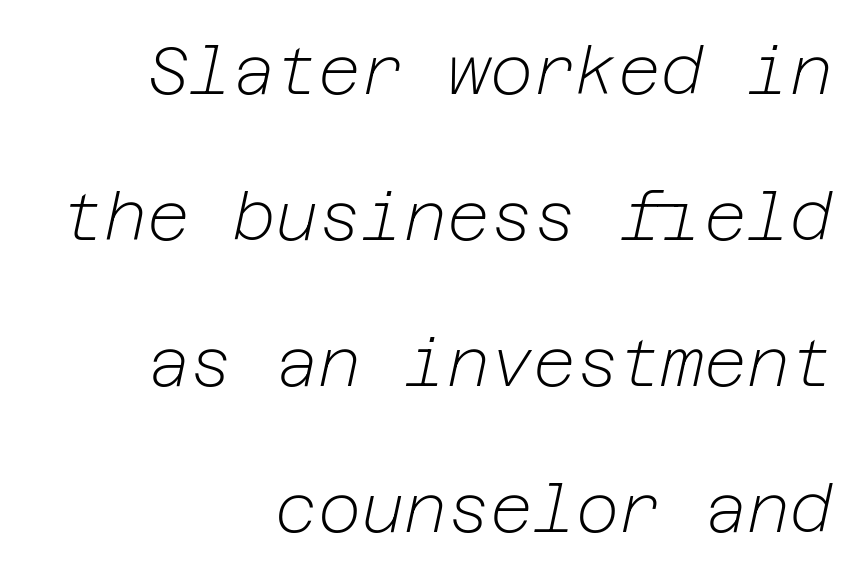
Letters have the restrained weight of plain body copy at most. Each new line begins a long way beneath the previous one. In terms of posture, this sample is oblique. Compared with a flush-left layout, this one pins lines to the opposite, right side. Students, note that the glyphs here touch the page at normal intervals.
